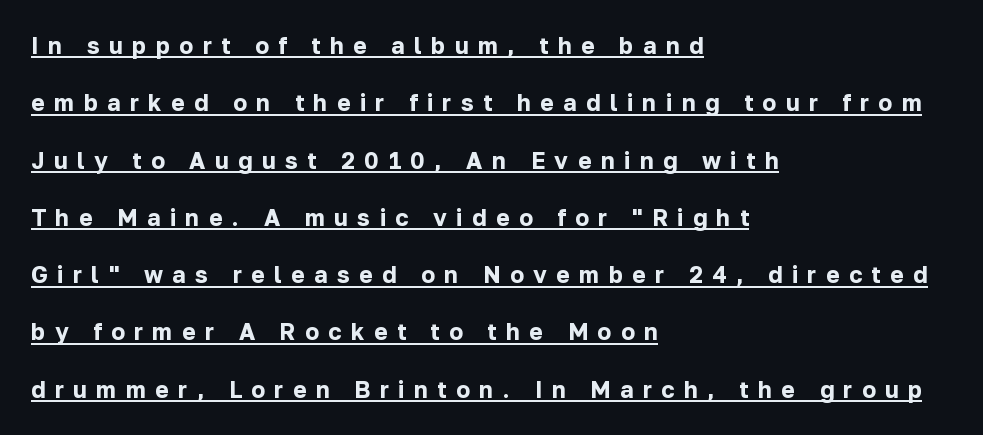
The image shows 23 px bold type, upright; set left-aligned, loose line spacing (2.49x), unusually wide letter spacing (+0.41 em), underlined.
